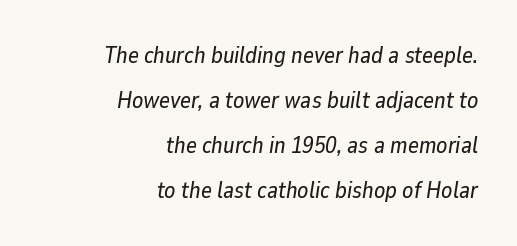
The image shows 23 px text type, italic (leaning right); set right-aligned, loose line spacing (1.95x), normal letter spacing, not underlined.
